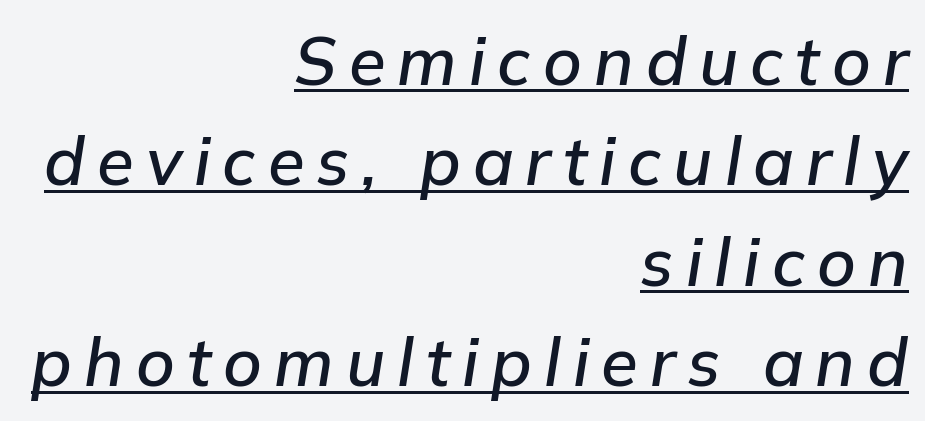
{"italic": "yes", "lean": "right", "slant_degrees": 9, "width": "normal", "stroke_contrast": "low", "x_height": "medium", "monospaced": "no", "underline": "yes", "align": "right", "line_spacing": "normal", "line_spacing_ratio": 1.5, "glyph_px": 67}
